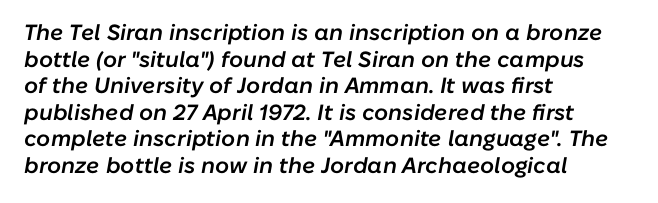
Default kerning and tracking; the words read as compact shapes. The letters are semibold — heavier than regular but short of a full bold. The lines in this sample share a left origin and differ only in where they stop. Just letters on the line, the space beneath them empty.
